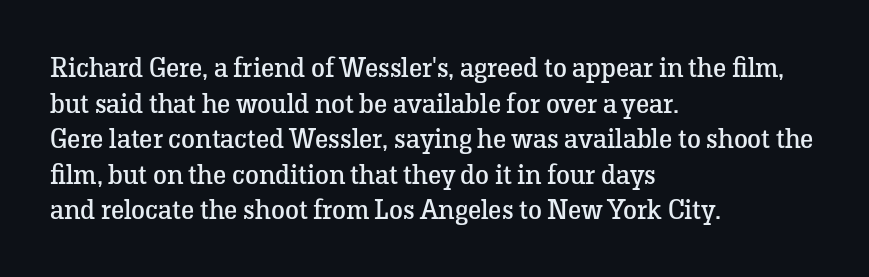
{"serif": "yes", "italic": "no", "bold": "no", "weight": "regular", "width": "normal", "stroke_contrast": "low", "x_height": "medium", "monospaced": "no", "underline": "no", "align": "left", "line_spacing": "normal", "line_spacing_ratio": 1.27, "letter_spacing": "normal", "letter_spacing_em": 0.0, "glyph_px": 28}
